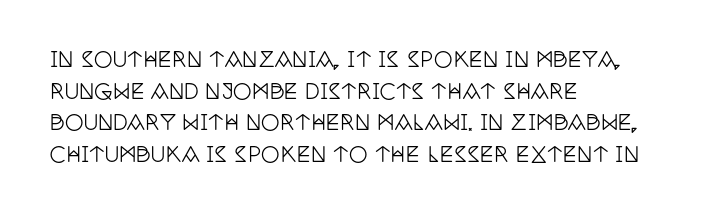
Q: Is the text italic (slanted)? A: No, it is upright.
Q: Is the text underlined? A: No.
Q: How is the paragraph aligned? A: Left-aligned.
Q: Is the spacing between letters normal or unusually wide? A: Normal.
Q: Is the spacing between lines tight, normal or loose? A: Normal.
